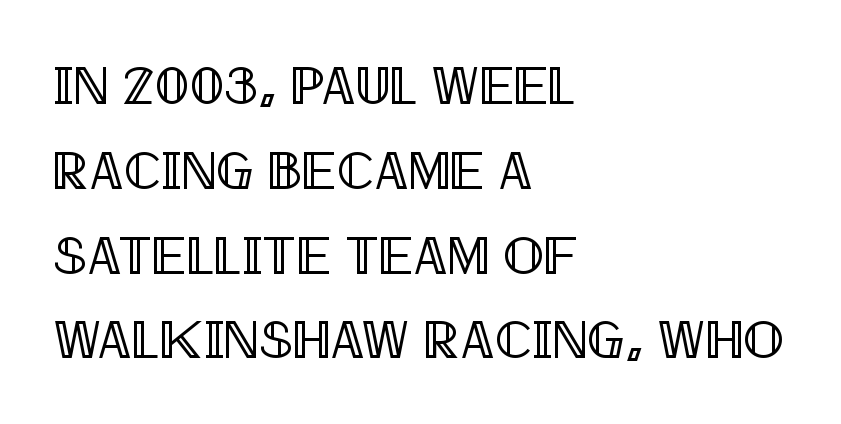
{"italic": "no", "width": "condensed", "x_height": "large", "monospaced": "no", "underline": "no", "align": "left", "line_spacing": "normal", "line_spacing_ratio": 1.57, "letter_spacing": "normal", "letter_spacing_em": 0.0, "glyph_px": 54}
